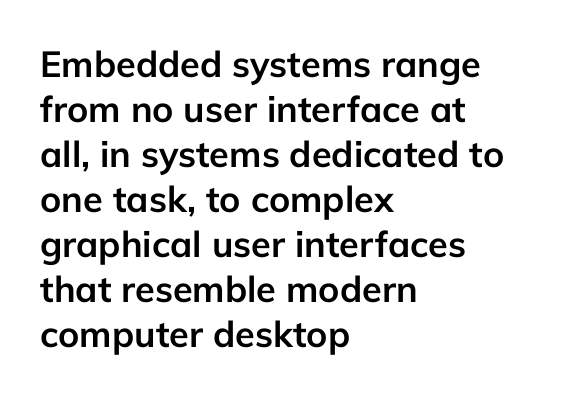
Q: Is the text bold? A: Yes.
Q: Is the text italic (slanted)? A: No, it is upright.
Q: Is the typeface a serif or a sans-serif typeface? A: Sans-serif.
Q: Is the text underlined? A: No.
Q: How is the paragraph aligned? A: Left-aligned.
Q: Is the spacing between letters normal or unusually wide? A: Normal.
Q: Is the spacing between lines tight, normal or loose? A: Normal.
Q: Width (condensed, normal, or wide)? A: Normal.
Q: Stroke contrast? A: Low.
Q: x-height? A: Medium.
Q: Monospaced? A: No.
